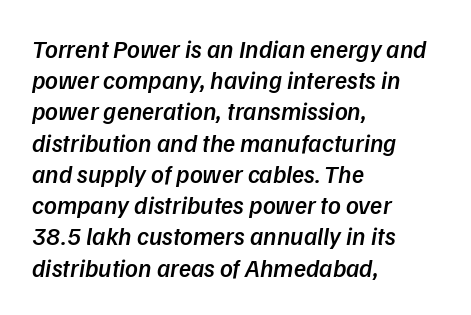
The image shows 25 px text type; set left-aligned, normal line spacing (1.25x), normal letter spacing, not underlined.
